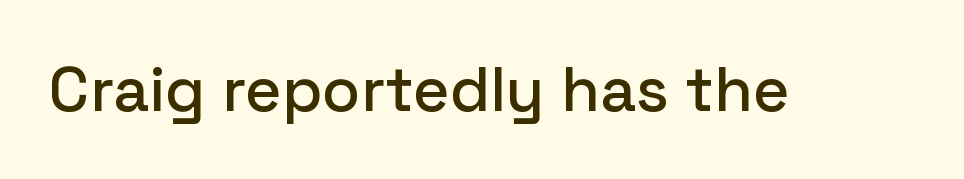
{"serif": "no", "italic": "no", "width": "normal", "stroke_contrast": "low", "x_height": "medium", "monospaced": "no", "underline": "no", "letter_spacing": "normal", "letter_spacing_em": 0.0, "glyph_px": 63}
